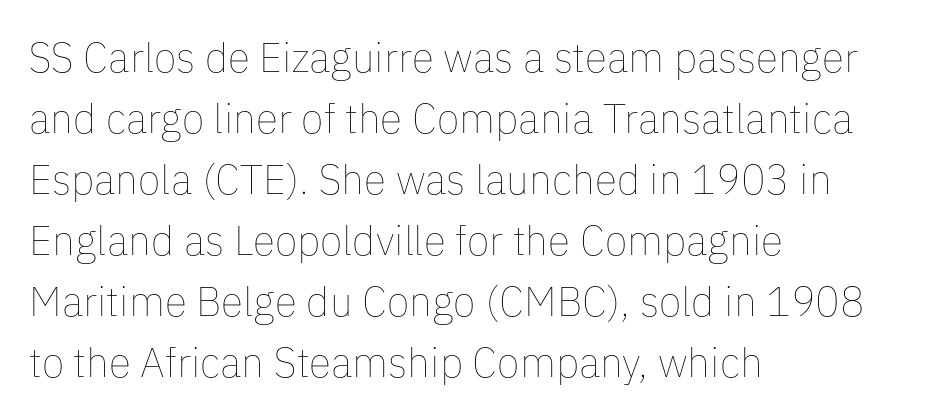
The image shows 41 px thin type, upright; set left-aligned, normal line spacing (1.49x), normal letter spacing, not underlined; low stroke contrast and a medium x-height.
